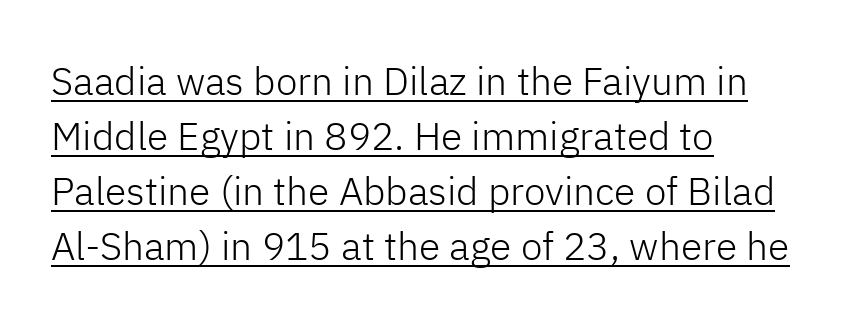
The image shows 39 px light sans-serif type, upright; set left-aligned, normal line spacing (1.41x), normal letter spacing, underlined; low stroke contrast and a medium x-height.
